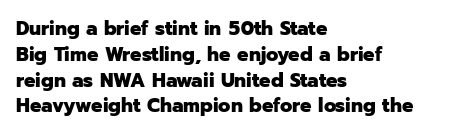
{"italic": "no", "bold": "yes", "underline": "no", "align": "left", "line_spacing": "normal", "line_spacing_ratio": 1.29, "letter_spacing": "normal", "letter_spacing_em": 0.0, "glyph_px": 20}
